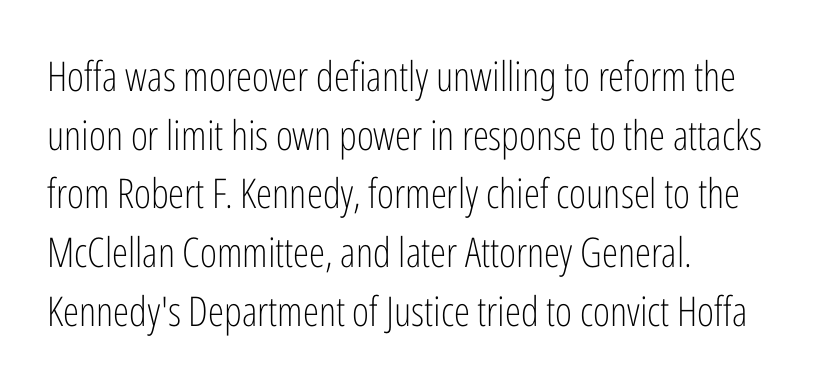
{"serif": "no", "italic": "no", "bold": "no", "weight": "light", "width": "condensed", "stroke_contrast": "low", "x_height": "medium", "monospaced": "no", "underline": "no", "align": "left", "line_spacing": "normal", "line_spacing_ratio": 1.43, "letter_spacing": "normal", "letter_spacing_em": 0.0, "glyph_px": 41}
